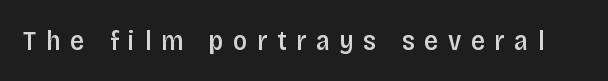
The typography opts for an upright posture over an oblique one. Type without underlining. Observe the wide spacing: letters keep a clear distance from each other. The glyphs in this specimen are sans serif.
